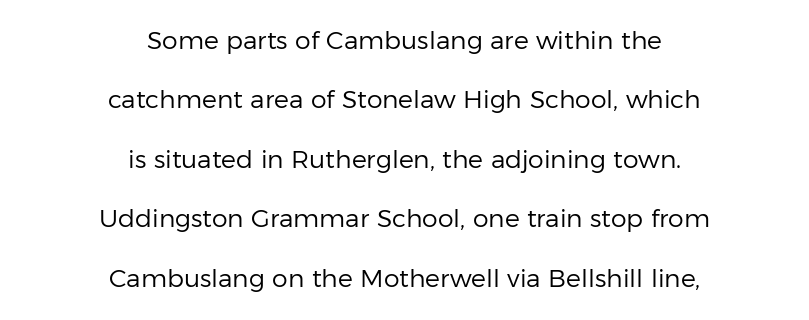
The image shows 25 px text type, upright; set centered, loose line spacing (2.38x), normal letter spacing, not underlined.
